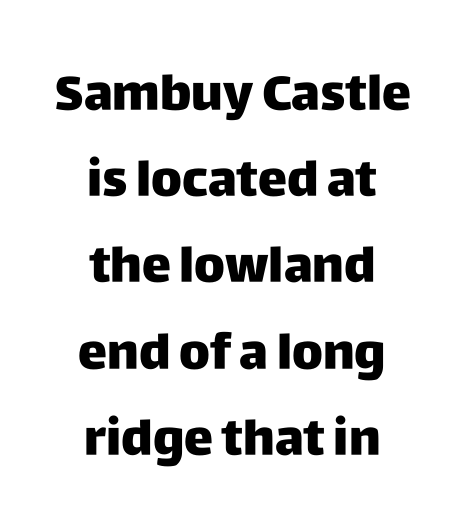
{"serif": "no", "italic": "no", "width": "normal", "stroke_contrast": "low", "x_height": "large", "monospaced": "no", "underline": "no", "align": "center", "line_spacing_ratio": 1.76, "letter_spacing": "normal", "letter_spacing_em": 0.0, "glyph_px": 49}
